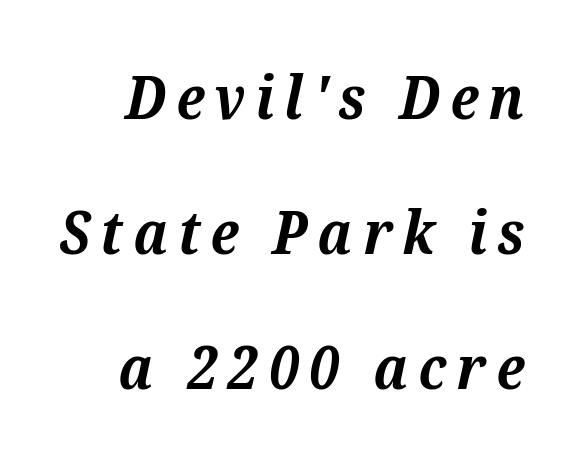
Q: Is the text bold? A: Yes.
Q: Is the text italic (slanted)? A: Yes, it leans right by about 12 degrees.
Q: Is the typeface a serif or a sans-serif typeface? A: Serif.
Q: Is the text underlined? A: No.
Q: Is the spacing between lines tight, normal or loose? A: Loose.
Q: Width (condensed, normal, or wide)? A: Normal.
Q: Stroke contrast? A: Medium.
Q: x-height? A: Medium.
Q: Monospaced? A: No.
